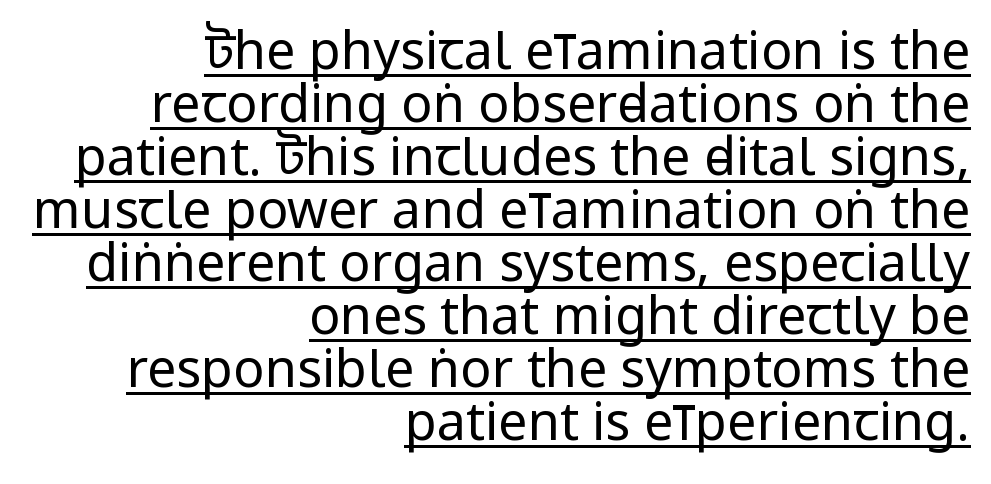
{"serif": "no", "italic": "no", "bold": "no", "weight": "regular", "width": "condensed", "stroke_contrast": "low", "underline": "yes", "align": "right", "line_spacing": "tight", "line_spacing_ratio": 1.02, "letter_spacing": "normal", "letter_spacing_em": 0.0, "glyph_px": 52}
